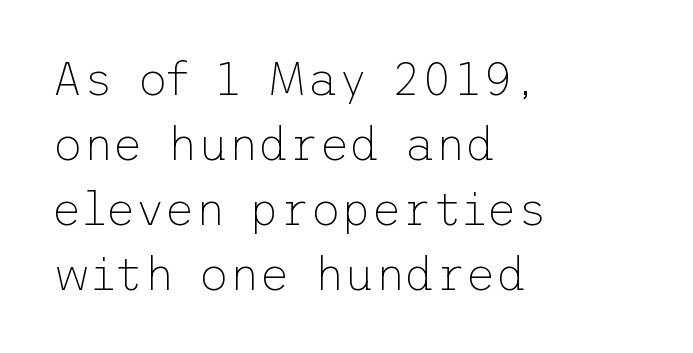
{"serif": "no", "italic": "no", "bold": "no", "weight": "thin", "width": "normal", "stroke_contrast": "low", "x_height": "medium", "underline": "no", "align": "left", "line_spacing": "normal", "line_spacing_ratio": 1.38, "letter_spacing": "normal", "letter_spacing_em": 0.0, "glyph_px": 47}
